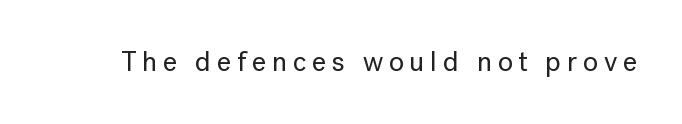
The image shows 28 px sans-serif type, upright; set unusually wide letter spacing (+0.2 em), not underlined; low stroke contrast and a medium x-height.
